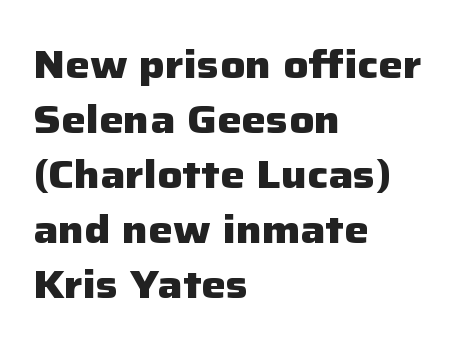
Classification — sans serif. Inter-character spacing is left at the font's built-in metrics. Plain, unruled lines of type. Typeset ragged right — the left edge is the straight one.
